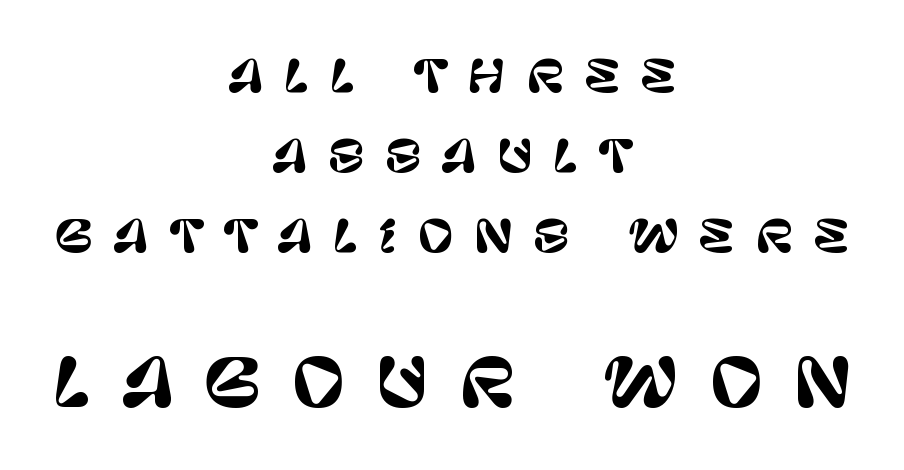
The image shows 66 px sans-serif type; set centered, line spacing 1.82x, unusually wide letter spacing (+0.46 em), not underlined; the second (bottom) block is 1.5x larger; low stroke contrast and a large x-height.
